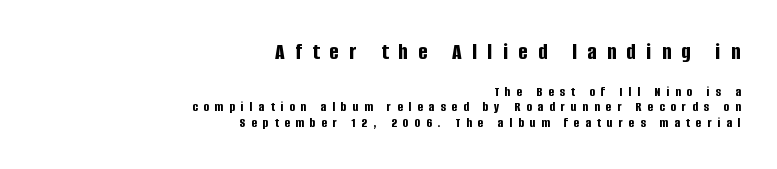
Q: Is the text bold? A: Yes.
Q: Is the text italic (slanted)? A: No, it is upright.
Q: Is the text underlined? A: No.
Q: How is the paragraph aligned? A: Right-aligned.
Q: Is the spacing between letters normal or unusually wide? A: Unusually wide.
Q: Is the spacing between lines tight, normal or loose? A: Tight.
Q: Which block of text is set in a larger size, the first (top) or the second (bottom)? A: The first (top) one.
